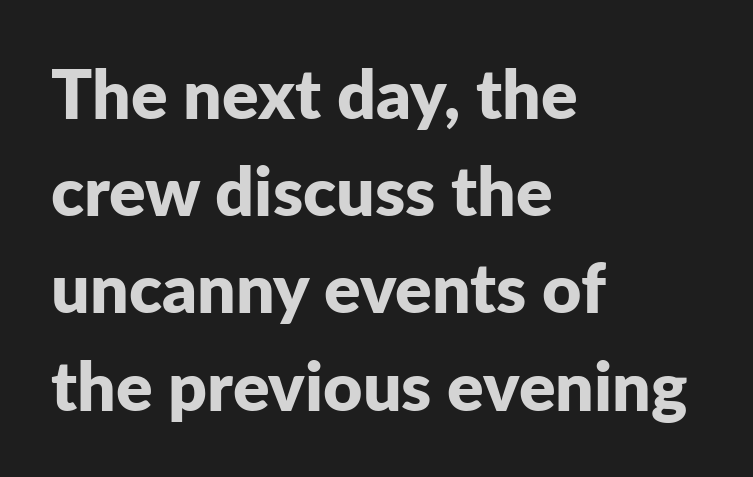
Q: Is the text bold? A: Yes.
Q: Is the text italic (slanted)? A: No, it is upright.
Q: Is the typeface a serif or a sans-serif typeface? A: Sans-serif.
Q: Is the text underlined? A: No.
Q: How is the paragraph aligned? A: Left-aligned.
Q: Is the spacing between letters normal or unusually wide? A: Normal.
Q: Is the spacing between lines tight, normal or loose? A: Normal.
Q: Width (condensed, normal, or wide)? A: Normal.
Q: Stroke contrast? A: Low.
Q: x-height? A: Medium.
Q: Monospaced? A: No.
